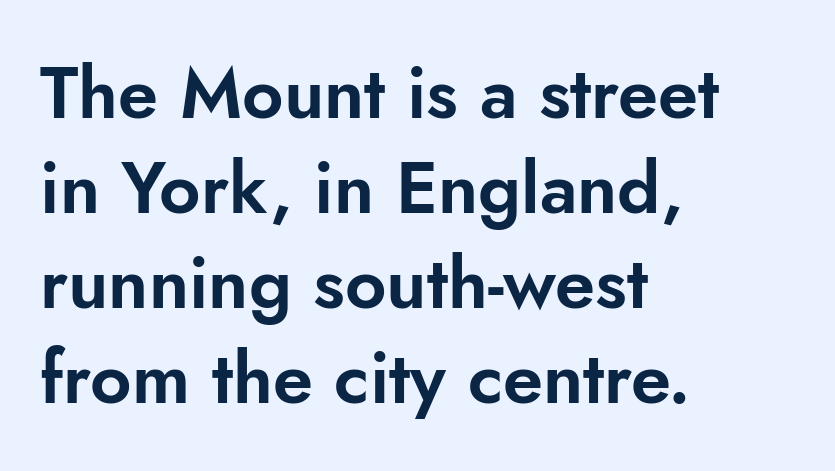
Q: Is the text italic (slanted)? A: No, it is upright.
Q: Is the typeface a serif or a sans-serif typeface? A: Sans-serif.
Q: Is the text underlined? A: No.
Q: How is the paragraph aligned? A: Left-aligned.
Q: Is the spacing between letters normal or unusually wide? A: Normal.
Q: Is the spacing between lines tight, normal or loose? A: Normal.
Q: Width (condensed, normal, or wide)? A: Normal.
Q: Stroke contrast? A: Low.
Q: x-height? A: Small.
Q: Monospaced? A: No.
